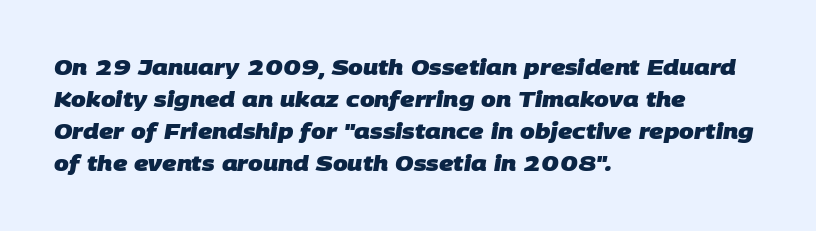
{"bold": "yes", "underline": "no", "align": "left", "line_spacing": "normal", "line_spacing_ratio": 1.53, "letter_spacing": "normal", "letter_spacing_em": 0.0, "glyph_px": 21}
